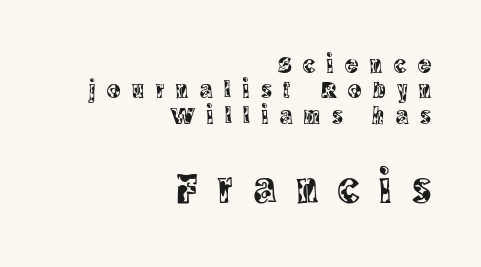
The image shows 44 px condensed serif type, upright; set right-aligned, tight line spacing (1.02x), unusually wide letter spacing (+0.47 em), not underlined; the second (bottom) block is 1.76x larger; a large x-height.
